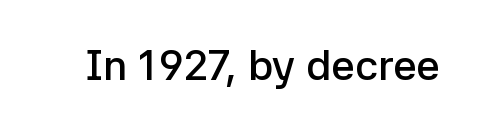
{"serif": "no", "italic": "no", "bold": "semi", "weight": "semibold", "width": "normal", "stroke_contrast": "low", "x_height": "medium", "monospaced": "no", "underline": "no", "letter_spacing": "normal", "letter_spacing_em": 0.0, "glyph_px": 42}
